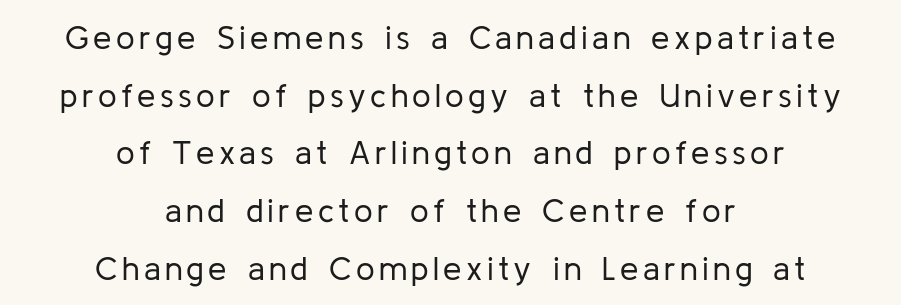
The weight tops out at a normal text grade. The baseline area is clear. Each line is balanced around a shared central axis. Upright lettering throughout. The letters carry no serifs — their stems end cleanly without finishing strokes. Here the designer chose a conventional face with non-uniform glyph widths.
